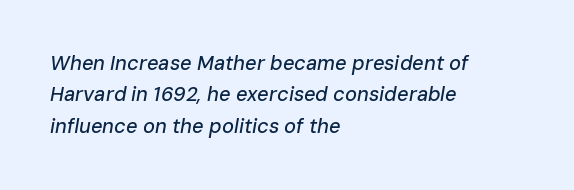
The image shows 20 px text type, italic (leaning right); set left-aligned, normal line spacing (1.57x), normal letter spacing, not underlined.
